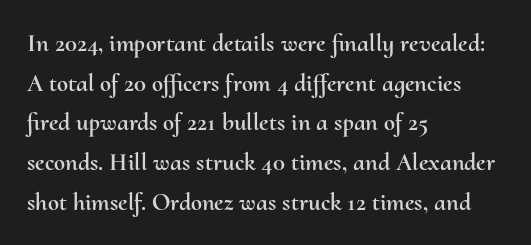
The image shows 25 px text type, upright; set left-aligned, normal line spacing (1.59x), normal letter spacing, not underlined.
